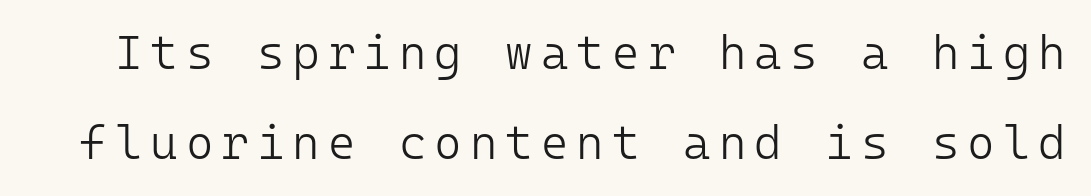
Each row of text sits above clean, open space. The font family rendered here belongs to the sans-serif group. You could count columns in this text — the font is strictly monospaced. Stem width sits at or under what a default text font uses.
